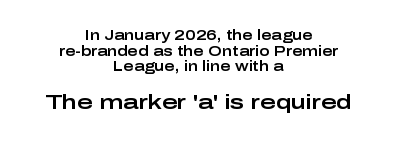
Q: Is the text italic (slanted)? A: No, it is upright.
Q: Is the text underlined? A: No.
Q: How is the paragraph aligned? A: Centered.
Q: Is the spacing between letters normal or unusually wide? A: Normal.
Q: Is the spacing between lines tight, normal or loose? A: Tight.
Q: Which block of text is set in a larger size, the first (top) or the second (bottom)? A: The second (bottom) one.
